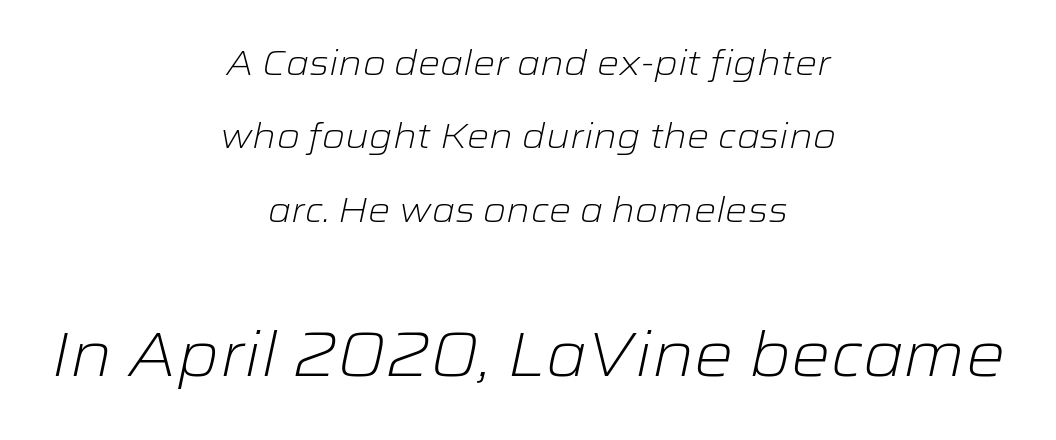
Do the characters align in a grid? No, the font is proportional. Which of the two is more prominent by size? The second, at the bottom. This sample uses plain, unmodified letter spacing. This block would shrink considerably if given ordinary leading; it's expanded now. Check the space under the baseline: it is left empty. It's the slanting kind of type.
